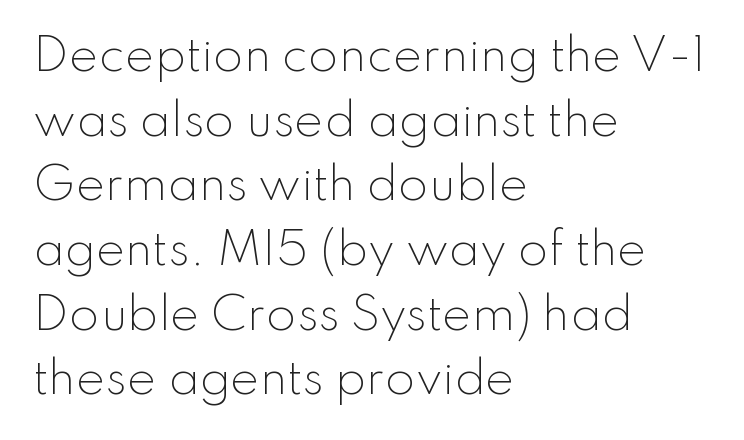
{"serif": "no", "italic": "no", "bold": "no", "weight": "light", "width": "normal", "stroke_contrast": "low", "x_height": "small", "monospaced": "no", "underline": "no", "align": "left", "line_spacing": "normal", "line_spacing_ratio": 1.47, "letter_spacing": "normal", "letter_spacing_em": 0.0, "glyph_px": 44}
